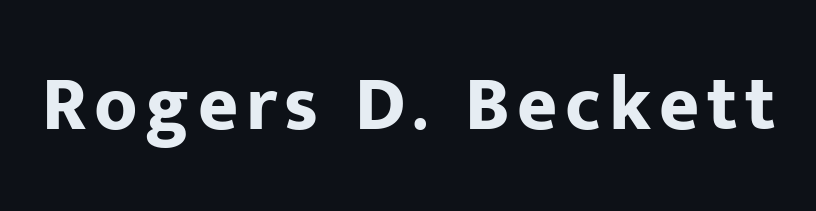
Q: Is the text bold? A: Yes.
Q: Is the text italic (slanted)? A: No, it is upright.
Q: Is the typeface a serif or a sans-serif typeface? A: Sans-serif.
Q: Is the text underlined? A: No.
Q: Width (condensed, normal, or wide)? A: Normal.
Q: Stroke contrast? A: Low.
Q: x-height? A: Medium.
Q: Monospaced? A: No.
